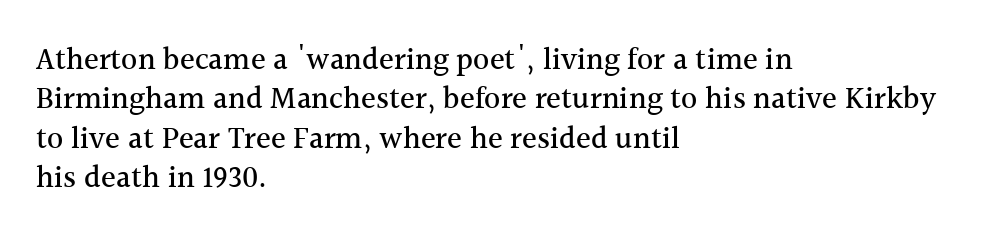
Q: Is the text italic (slanted)? A: No, it is upright.
Q: Is the typeface a serif or a sans-serif typeface? A: Serif.
Q: Is the text underlined? A: No.
Q: How is the paragraph aligned? A: Left-aligned.
Q: Is the spacing between letters normal or unusually wide? A: Normal.
Q: Is the spacing between lines tight, normal or loose? A: Normal.
Q: Width (condensed, normal, or wide)? A: Normal.
Q: x-height? A: Medium.
Q: Monospaced? A: No.
